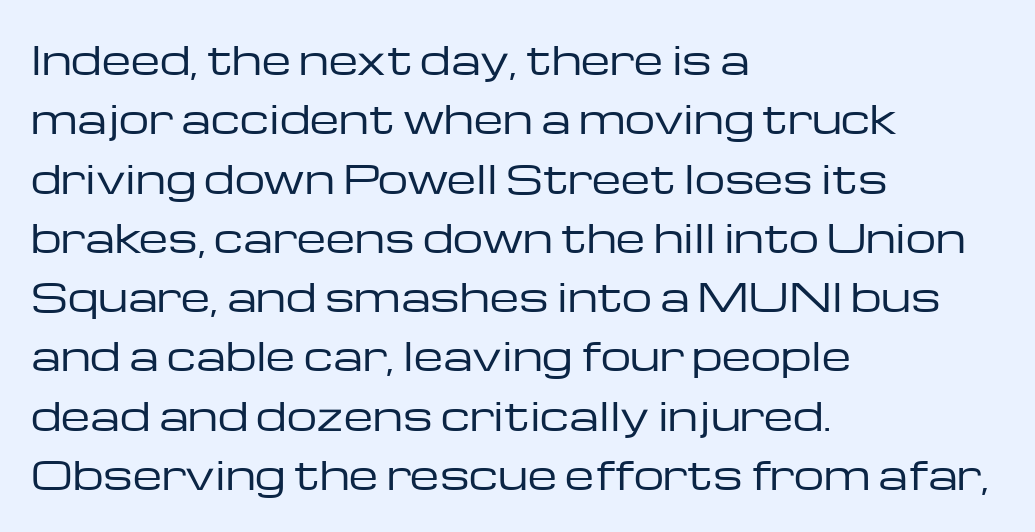
The image shows 38 px regular-weight, wide sans-serif type, upright; set left-aligned, normal line spacing (1.56x), normal letter spacing, not underlined; low stroke contrast and a medium x-height.
